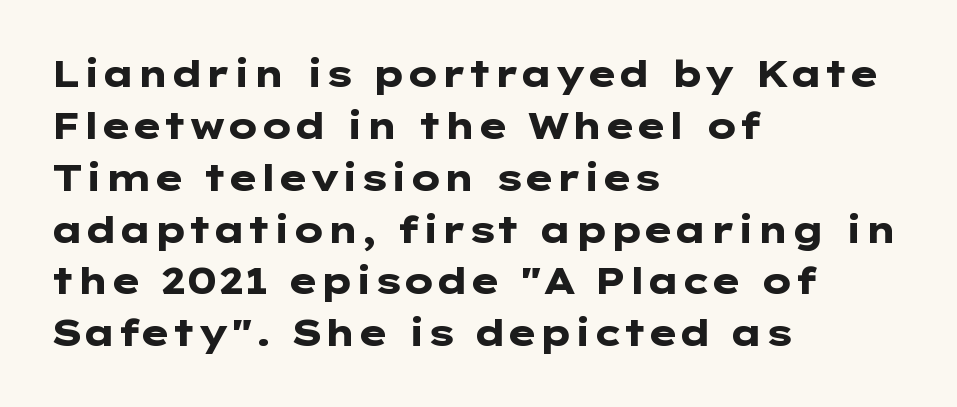
Grotesque or geometric, the face here clearly has no serifs. A roman cut, with each character standing at attention. Students, this is bold: see how much ink each stroke carries. These lines stack with their left ends in a neat column. No word sits above an underline. A typesetter would call this zero additional tracking.
